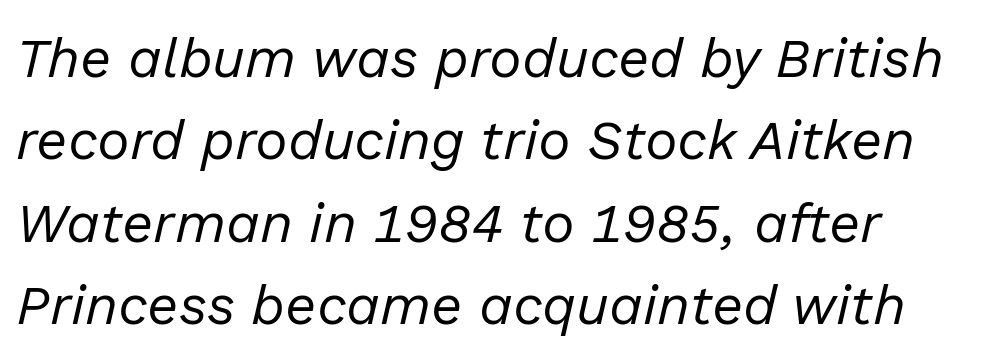
{"italic": "yes", "lean": "right", "slant_degrees": 13, "bold": "no", "weight": "regular", "width": "normal", "stroke_contrast": "low", "x_height": "medium", "monospaced": "no", "underline": "no", "align": "left", "line_spacing": "normal", "line_spacing_ratio": 1.5, "letter_spacing": "normal", "letter_spacing_em": 0.0, "glyph_px": 55}
